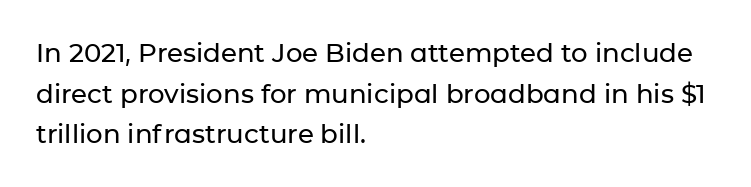
{"italic": "no", "underline": "no", "align": "left", "line_spacing": "normal", "line_spacing_ratio": 1.56, "letter_spacing": "normal", "letter_spacing_em": 0.0, "glyph_px": 26}
